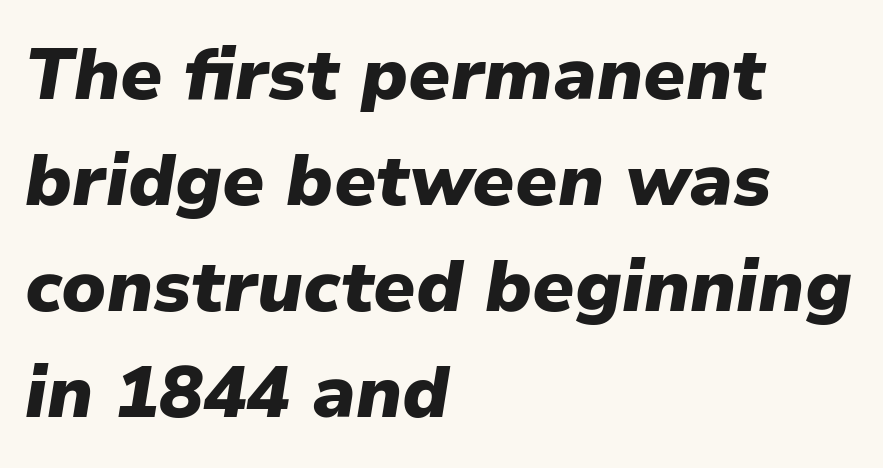
The image shows 73 px heavy type, italic (leaning right); set left-aligned, normal line spacing (1.45x), normal letter spacing, not underlined; low stroke contrast and a medium x-height.
